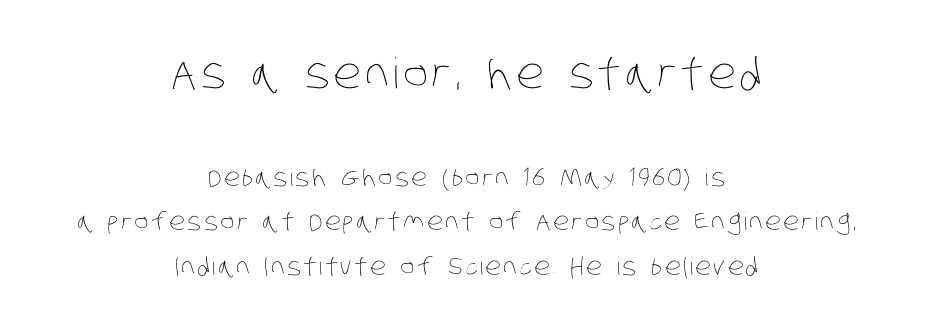
The image shows 42 px thin, condensed type; set centered, line spacing 1.86x, not underlined; the first (top) block is 1.75x larger; low stroke contrast and a large x-height.
